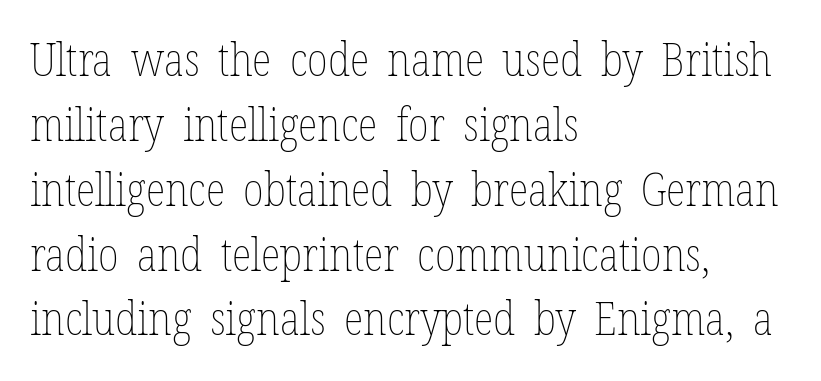
The letters stand upright; this is a roman face. The lines in this sample share a left origin and differ only in where they stop. Varying glyph widths throughout — classic text-font behaviour. Heaviness? Minimal to ordinary, like unemphasized prose. This rendering leaves character spacing at its baseline value. Summary of vertical rhythm: regular, with standard interline spacing.
